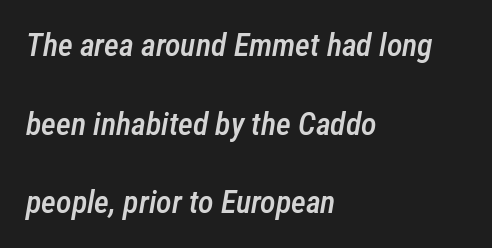
This is moderately heavy type, rendered in semibold. The specimen reads as italic at a glance. No extra tracking has been applied to these lines. Glance below the letters and you will spot only blank space. Quick note: interline space is abundant.
